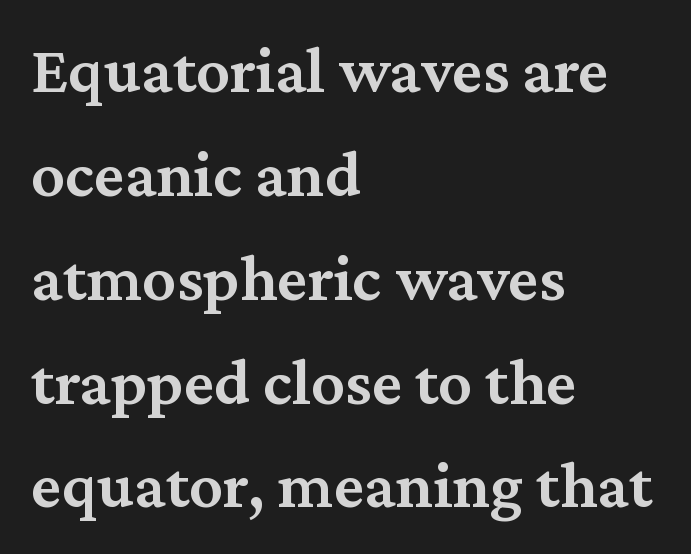
Q: Is the text bold? A: Semi-bold.
Q: Is the text italic (slanted)? A: No, it is upright.
Q: Is the typeface a serif or a sans-serif typeface? A: Serif.
Q: Is the text underlined? A: No.
Q: How is the paragraph aligned? A: Left-aligned.
Q: Is the spacing between letters normal or unusually wide? A: Normal.
Q: Is the spacing between lines tight, normal or loose? A: Normal.
Q: Width (condensed, normal, or wide)? A: Normal.
Q: Stroke contrast? A: Medium.
Q: x-height? A: Medium.
Q: Monospaced? A: No.
